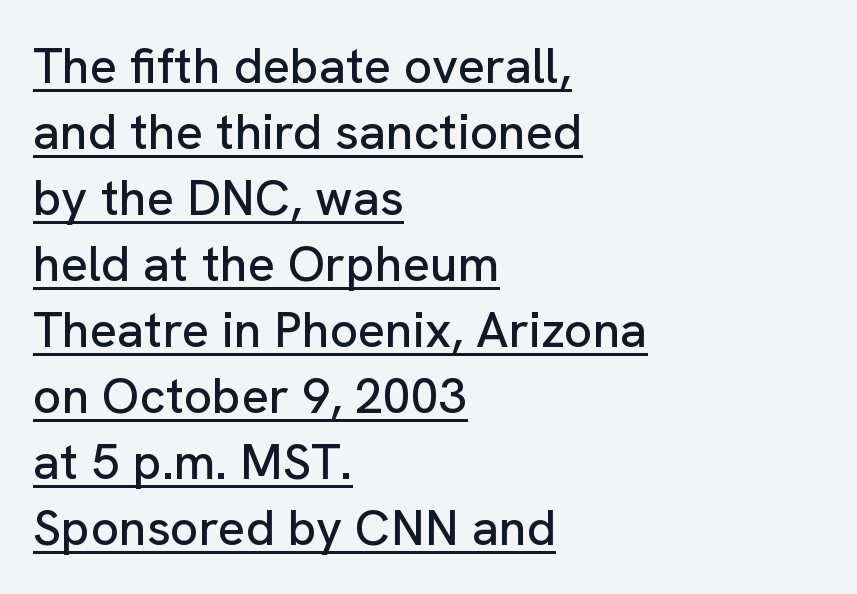
{"serif": "no", "italic": "no", "width": "normal", "stroke_contrast": "low", "x_height": "medium", "monospaced": "no", "underline": "yes", "align": "left", "line_spacing": "normal", "line_spacing_ratio": 1.32, "letter_spacing": "normal", "letter_spacing_em": 0.0, "glyph_px": 50}
